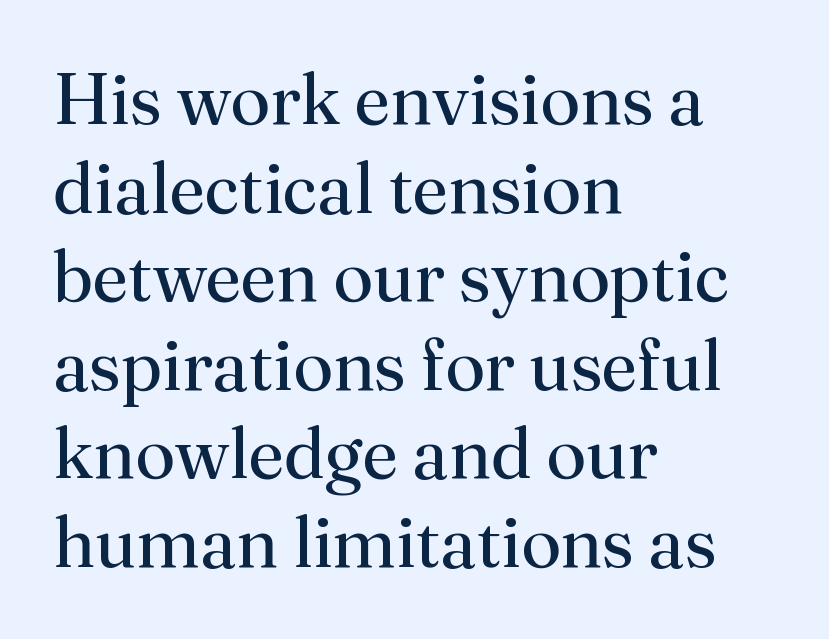
Q: Is the text bold? A: No.
Q: Is the text italic (slanted)? A: No, it is upright.
Q: Is the typeface a serif or a sans-serif typeface? A: Serif.
Q: Is the text underlined? A: No.
Q: How is the paragraph aligned? A: Left-aligned.
Q: Is the spacing between letters normal or unusually wide? A: Normal.
Q: Width (condensed, normal, or wide)? A: Normal.
Q: Stroke contrast? A: Medium.
Q: x-height? A: Small.
Q: Monospaced? A: No.
